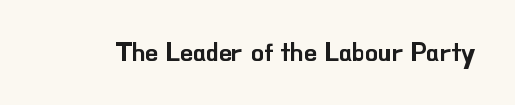
{"italic": "no", "underline": "no", "letter_spacing": "normal", "letter_spacing_em": 0.0, "glyph_px": 25}
